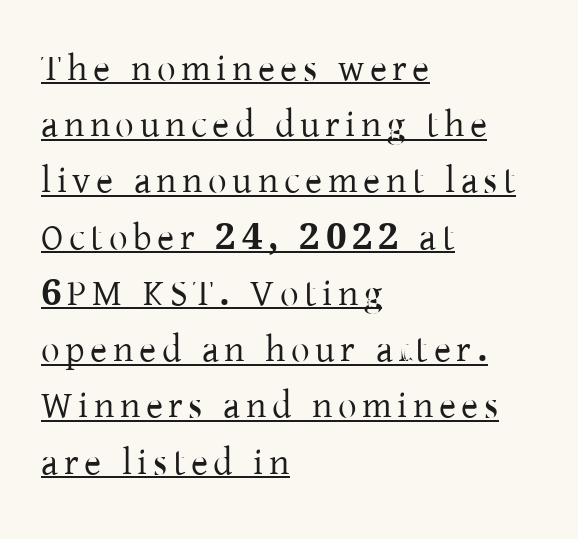
Q: Is the text italic (slanted)? A: No, it is upright.
Q: Is the typeface a serif or a sans-serif typeface? A: Serif.
Q: Is the text underlined? A: Yes.
Q: How is the paragraph aligned? A: Left-aligned.
Q: Is the spacing between lines tight, normal or loose? A: Normal.
Q: Width (condensed, normal, or wide)? A: Normal.
Q: Stroke contrast? A: Low.
Q: x-height? A: Medium.
Q: Monospaced? A: No.
